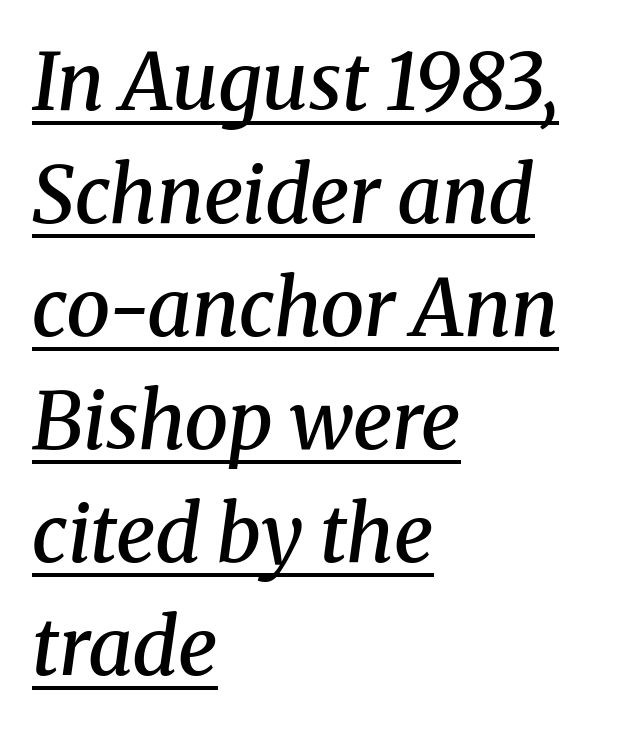
Q: Is the text bold? A: Semi-bold.
Q: Is the text italic (slanted)? A: Yes, it leans right by about 8 degrees.
Q: Is the typeface a serif or a sans-serif typeface? A: Serif.
Q: Is the text underlined? A: Yes.
Q: How is the paragraph aligned? A: Left-aligned.
Q: Is the spacing between letters normal or unusually wide? A: Normal.
Q: Is the spacing between lines tight, normal or loose? A: Normal.
Q: Width (condensed, normal, or wide)? A: Normal.
Q: Stroke contrast? A: Medium.
Q: x-height? A: Medium.
Q: Monospaced? A: No.
